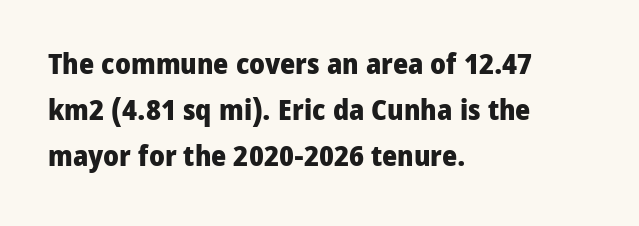
The image shows 29 px heavy sans-serif type, upright; set left-aligned, normal line spacing (1.58x), normal letter spacing, not underlined; low stroke contrast and a medium x-height.
